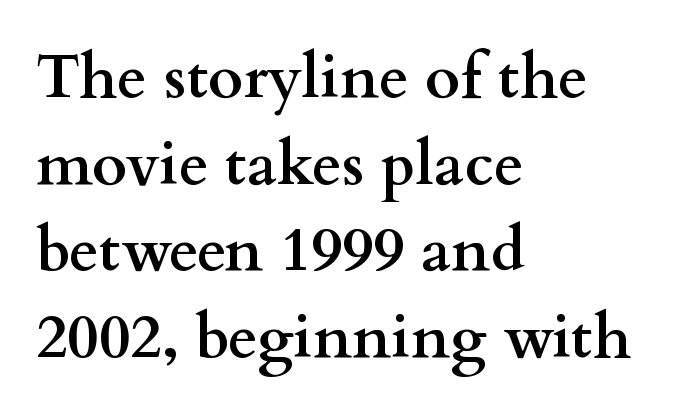
{"serif": "yes", "italic": "no", "bold": "yes", "weight": "semibold", "width": "wide", "stroke_contrast": "medium", "x_height": "small", "monospaced": "no", "underline": "no", "align": "left", "line_spacing": "normal", "line_spacing_ratio": 1.42, "letter_spacing": "normal", "letter_spacing_em": 0.0, "glyph_px": 61}
